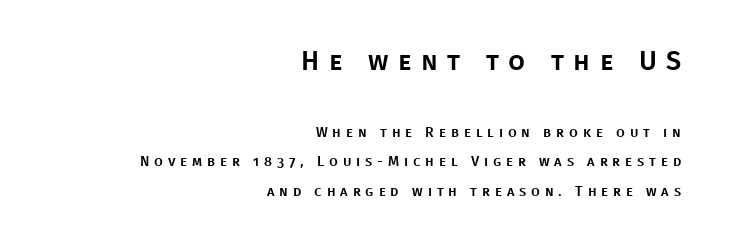
The setting favours the right margin, as signatures and pull-quotes sometimes do. The lettering stays uniformly vertical, giving the passage a roman look. Glance below the letters and you will spot only blank space. Does the leading feel generous? Absolutely, it's lavish. Size contrast runs from large at the top to small at the bottom. The rendering inserts visible extra space after every character.
